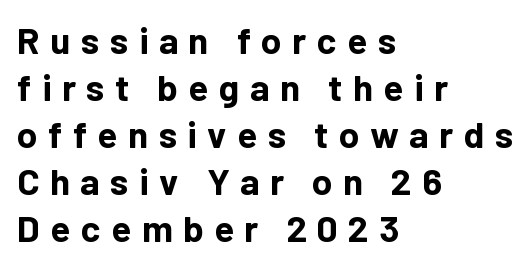
Q: Is the text bold? A: Yes.
Q: Is the text italic (slanted)? A: No, it is upright.
Q: Is the typeface a serif or a sans-serif typeface? A: Sans-serif.
Q: Is the text underlined? A: No.
Q: How is the paragraph aligned? A: Left-aligned.
Q: Is the spacing between letters normal or unusually wide? A: Unusually wide.
Q: Is the spacing between lines tight, normal or loose? A: Normal.
Q: Width (condensed, normal, or wide)? A: Normal.
Q: Stroke contrast? A: Low.
Q: x-height? A: Medium.
Q: Monospaced? A: No.
